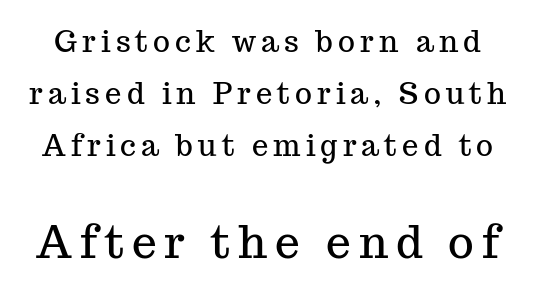
Italic? Not at all — the glyphs are vertical. The passage shown is typeset with a serif family. Think of a printed novel: that variable character pitch is what you see here. Does the bottom block carry the larger type? Yes, it does. Beneath every word, the page is bare.
